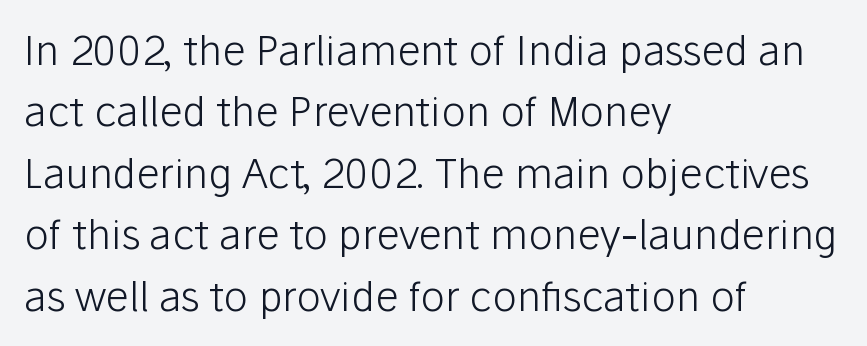
The image shows 41 px light sans-serif type, upright; set left-aligned, normal line spacing (1.5x), normal letter spacing, not underlined; low stroke contrast and a medium x-height.
